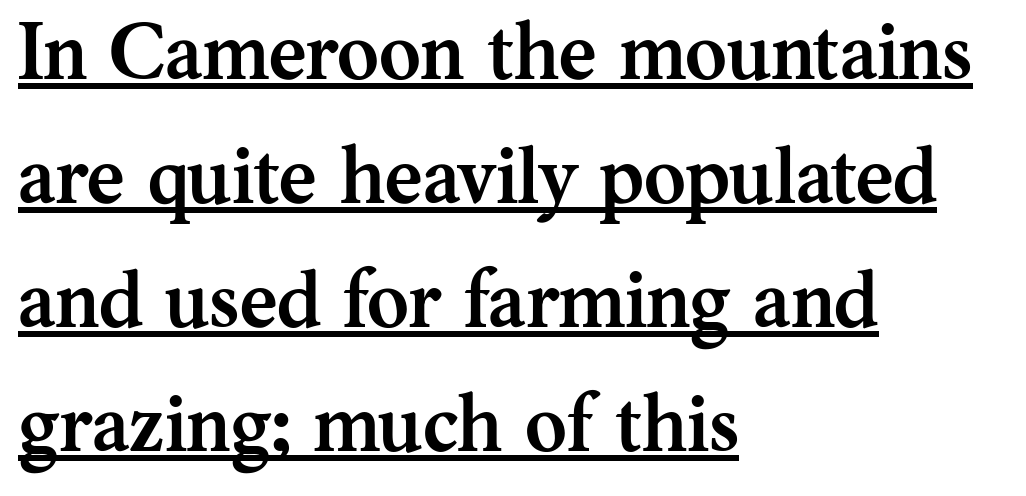
The rendering keeps characters at their native spacing. Is there any slant? The stems are plumb. This is serif lettering, the kind often seen in printed books. Proportional: the letters do not fall into vertical columns. Vertical spacing — default.
